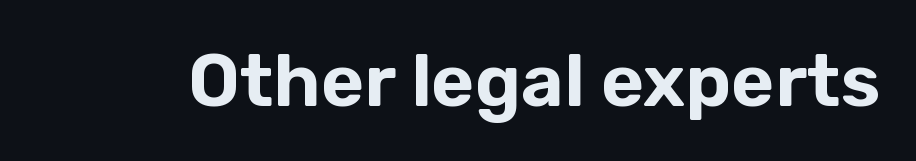
{"serif": "no", "italic": "no", "width": "normal", "stroke_contrast": "low", "x_height": "medium", "monospaced": "no", "underline": "no", "letter_spacing": "normal", "letter_spacing_em": 0.0, "glyph_px": 74}
